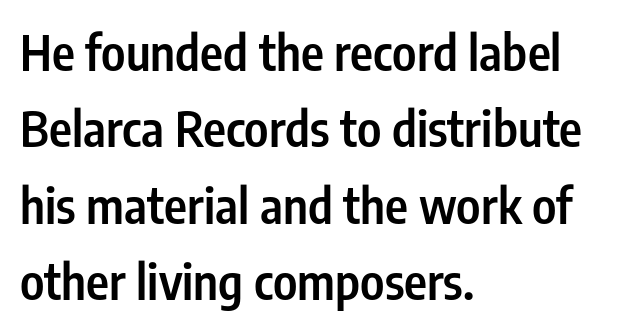
{"serif": "no", "italic": "no", "bold": "semi", "weight": "semibold", "width": "condensed", "stroke_contrast": "low", "x_height": "medium", "monospaced": "no", "underline": "no", "align": "left", "line_spacing": "normal", "line_spacing_ratio": 1.56, "letter_spacing": "normal", "letter_spacing_em": 0.0, "glyph_px": 49}
